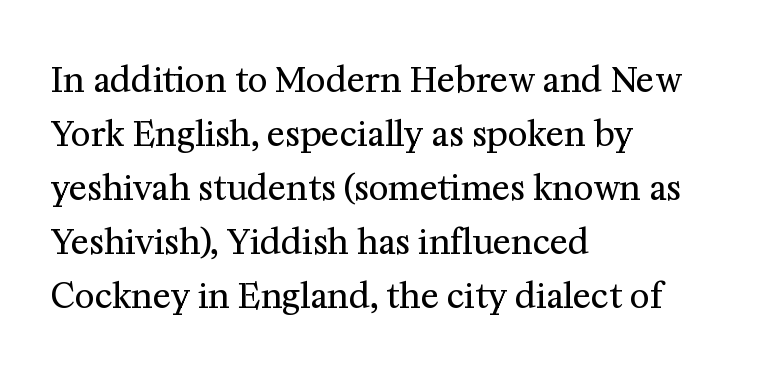
{"serif": "yes", "italic": "no", "bold": "no", "weight": "regular", "width": "normal", "stroke_contrast": "medium", "x_height": "medium", "monospaced": "no", "underline": "no", "align": "left", "line_spacing": "normal", "line_spacing_ratio": 1.59, "letter_spacing": "normal", "letter_spacing_em": 0.0, "glyph_px": 34}
